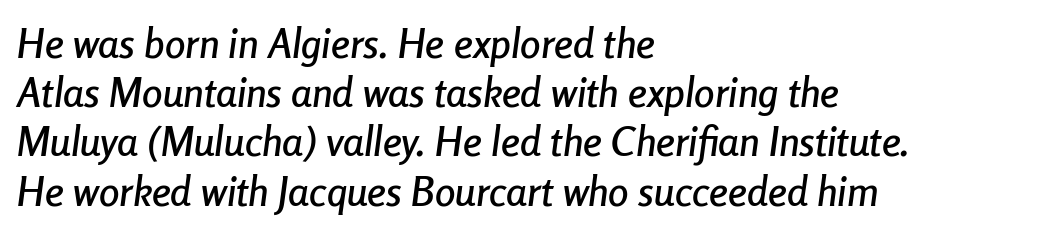
Q: Is the text italic (slanted)? A: Yes, it leans right by about 8 degrees.
Q: Is the text underlined? A: No.
Q: How is the paragraph aligned? A: Left-aligned.
Q: Is the spacing between letters normal or unusually wide? A: Normal.
Q: Width (condensed, normal, or wide)? A: Condensed.
Q: Stroke contrast? A: Low.
Q: x-height? A: Medium.
Q: Monospaced? A: No.
